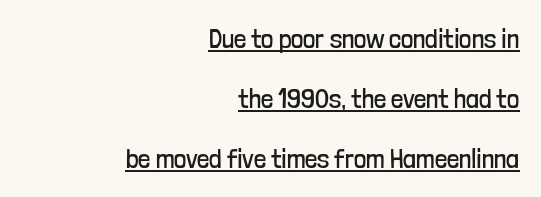
The letterforms sit at book weight or below. Beneath each row of characters lies a ruled line. You could call the tracking neutral — neither tight nor loose. The rendering uses a large line-height, opening up the rows. Posture: upright roman.
